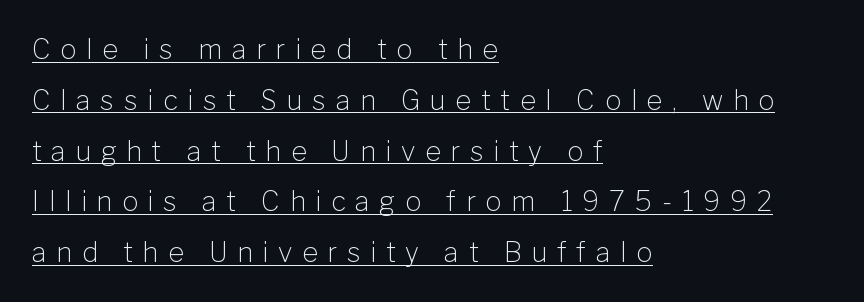
The image shows 27 px text type, upright; set left-aligned, line spacing 1.88x, unusually wide letter spacing (+0.36 em), underlined.
